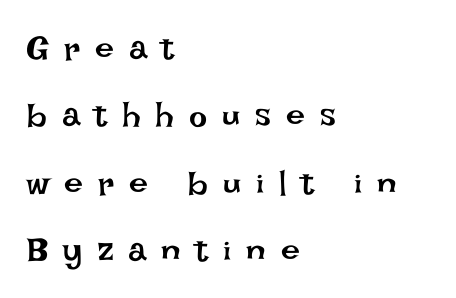
A light-to-regular cut is what we see here. Horizontal bands of white between lines are thick stripes. Horizontal alignment here is leftward, the default for most running prose. A clean baseline with only descenders dipping below it.
